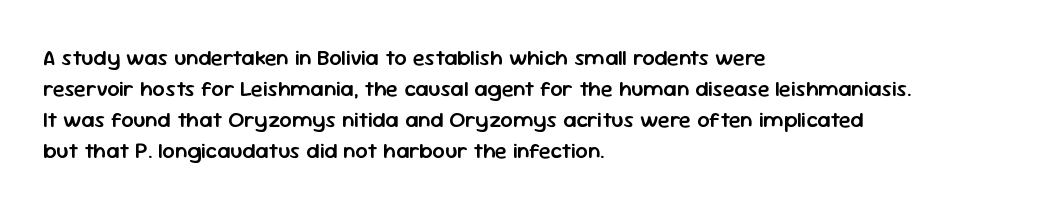
{"italic": "no", "bold": "semi", "underline": "no", "align": "left", "line_spacing": "normal", "line_spacing_ratio": 1.41, "letter_spacing": "normal", "letter_spacing_em": 0.0, "glyph_px": 22}
